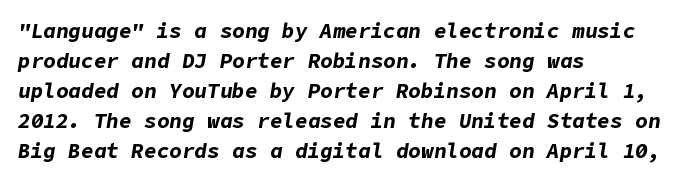
{"italic": "yes", "lean": "right", "slant_degrees": 9, "bold": "yes", "underline": "no", "align": "left", "line_spacing": "normal", "line_spacing_ratio": 1.43, "letter_spacing": "normal", "letter_spacing_em": 0.0, "glyph_px": 21}
